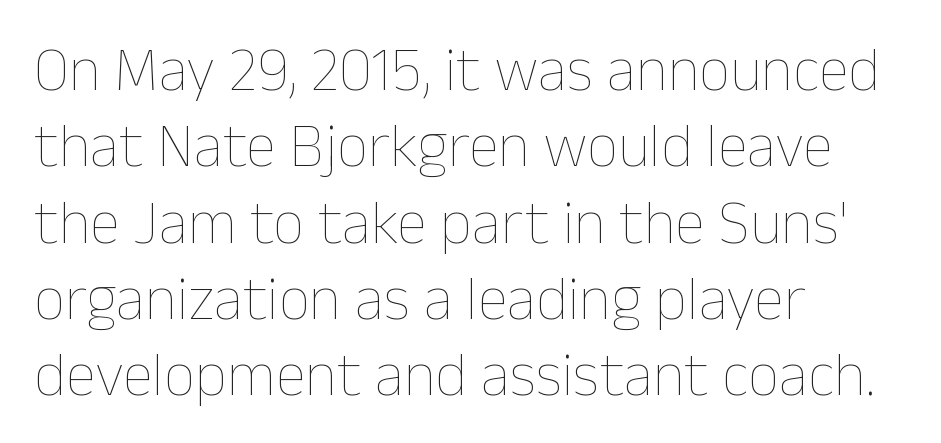
{"italic": "no", "bold": "no", "weight": "thin", "width": "normal", "stroke_contrast": "low", "x_height": "medium", "monospaced": "no", "underline": "no", "align": "left", "line_spacing_ratio": 1.23, "letter_spacing": "normal", "letter_spacing_em": 0.0, "glyph_px": 62}
